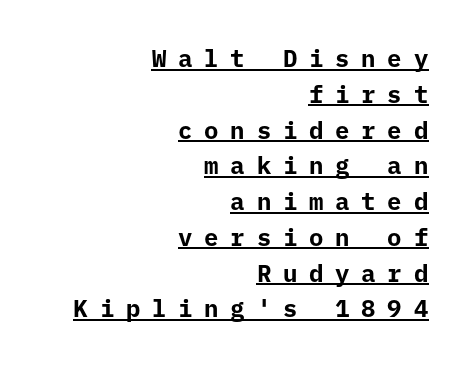
Q: Is the text bold? A: Yes.
Q: Is the text italic (slanted)? A: No, it is upright.
Q: Is the text underlined? A: Yes.
Q: How is the paragraph aligned? A: Right-aligned.
Q: Is the spacing between letters normal or unusually wide? A: Unusually wide.
Q: Is the spacing between lines tight, normal or loose? A: Normal.
